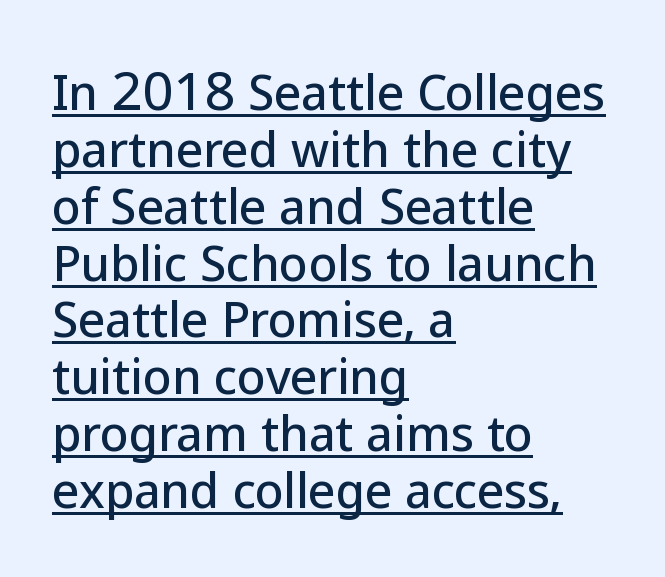
Q: Is the text italic (slanted)? A: No, it is upright.
Q: Is the typeface a serif or a sans-serif typeface? A: Sans-serif.
Q: Is the text underlined? A: Yes.
Q: How is the paragraph aligned? A: Left-aligned.
Q: Is the spacing between letters normal or unusually wide? A: Normal.
Q: Width (condensed, normal, or wide)? A: Normal.
Q: Stroke contrast? A: Low.
Q: x-height? A: Medium.
Q: Monospaced? A: No.
